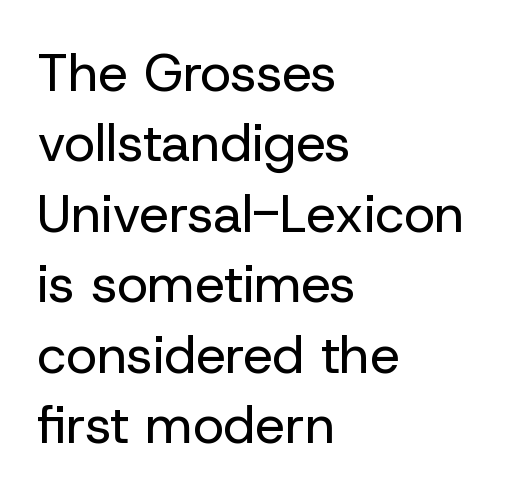
{"serif": "no", "italic": "no", "bold": "no", "weight": "regular", "width": "normal", "stroke_contrast": "low", "x_height": "medium", "monospaced": "no", "underline": "no", "align": "left", "line_spacing": "normal", "line_spacing_ratio": 1.33, "letter_spacing": "normal", "letter_spacing_em": 0.0, "glyph_px": 53}
